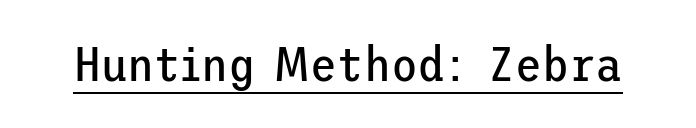
The image shows 49 px regular-weight sans-serif type, upright; set normal letter spacing, underlined; low stroke contrast and a medium x-height.
